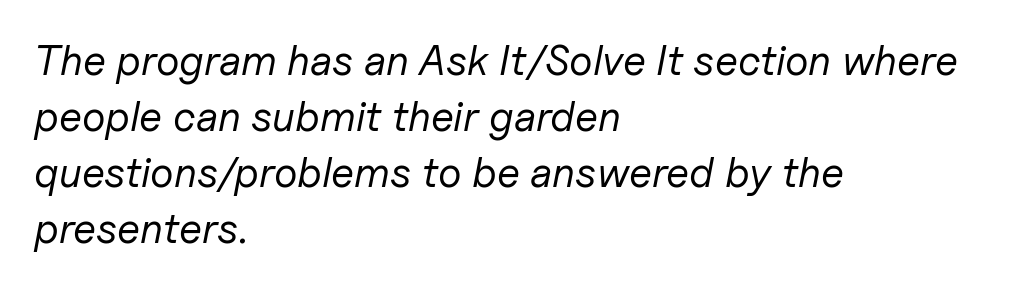
The image shows 42 px regular-weight type, italic (leaning right); set left-aligned, normal line spacing (1.33x), normal letter spacing, not underlined; low stroke contrast and a medium x-height.
